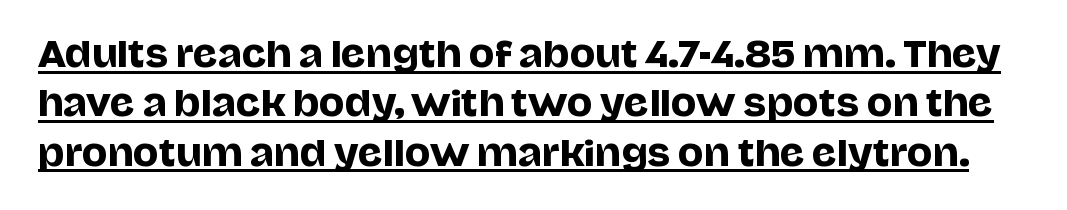
{"serif": "no", "italic": "no", "width": "normal", "stroke_contrast": "low", "x_height": "large", "monospaced": "no", "underline": "yes", "line_spacing": "normal", "line_spacing_ratio": 1.45, "letter_spacing": "normal", "letter_spacing_em": 0.0, "glyph_px": 34}
